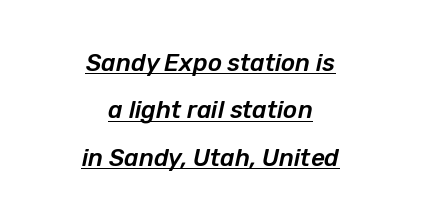
{"italic": "yes", "lean": "right", "slant_degrees": 12, "underline": "yes", "align": "center", "line_spacing": "loose", "line_spacing_ratio": 1.97, "letter_spacing": "normal", "letter_spacing_em": 0.0, "glyph_px": 24}
